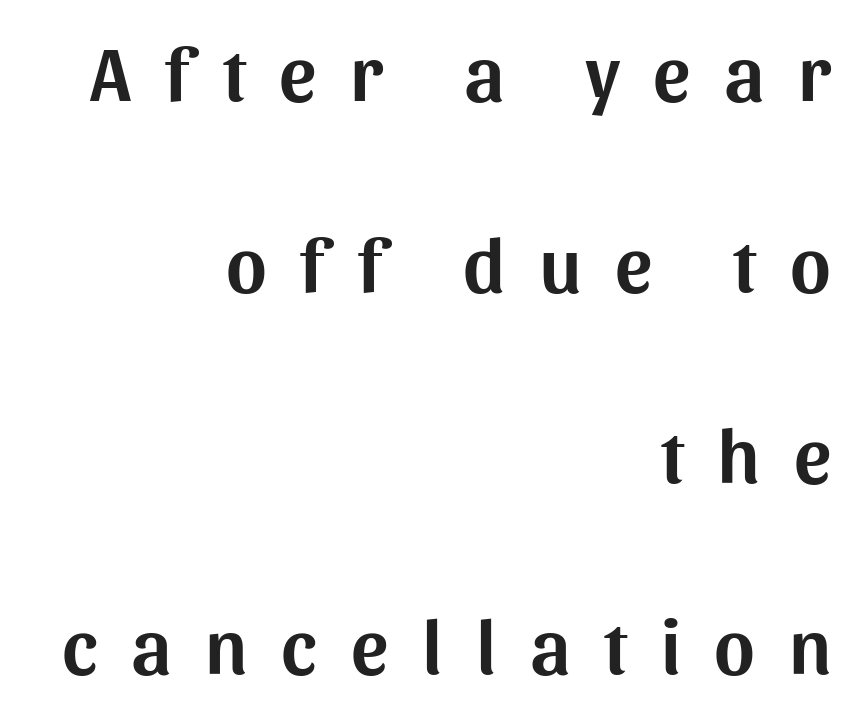
Right-aligned paragraph, ragged on the left. What's the leading like? Stretched, with rows far apart. The glyphs in this specimen are sans serif. The passage shown is typed in a proportional face where columns would drift. The words here are not underlined. You can tell it's not italic because the verticals are truly vertical.
